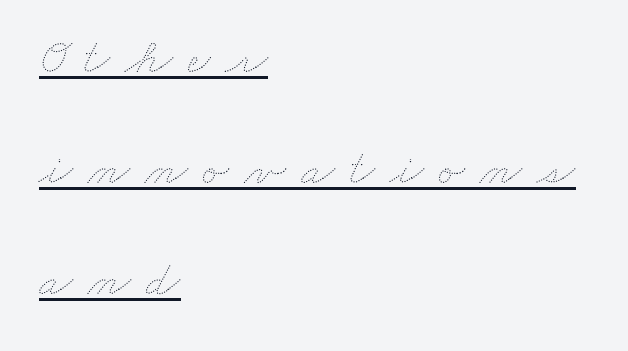
Q: Is the text bold? A: No.
Q: Is the text underlined? A: Yes.
Q: How is the paragraph aligned? A: Left-aligned.
Q: Is the spacing between letters normal or unusually wide? A: Unusually wide.
Q: Is the spacing between lines tight, normal or loose? A: Loose.
Q: Width (condensed, normal, or wide)? A: Wide.
Q: Stroke contrast? A: Medium.
Q: x-height? A: Small.
Q: Monospaced? A: No.
